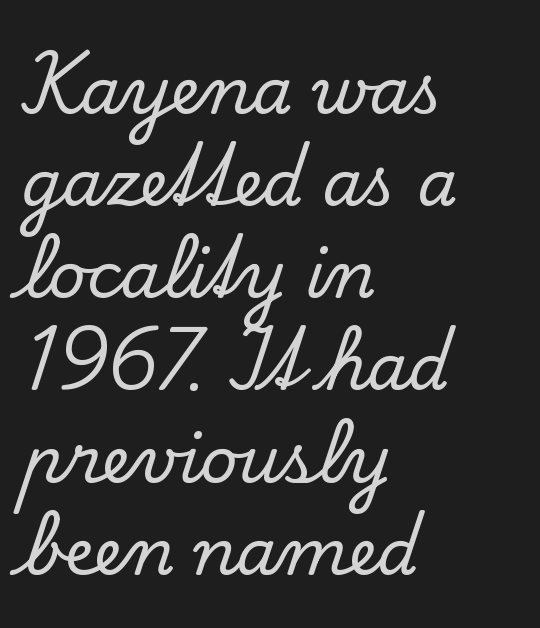
{"serif": "yes", "width": "normal", "stroke_contrast": "low", "x_height": "small", "monospaced": "no", "underline": "no", "align": "left", "line_spacing": "normal", "line_spacing_ratio": 1.44, "letter_spacing": "normal", "letter_spacing_em": 0.0, "glyph_px": 64}
